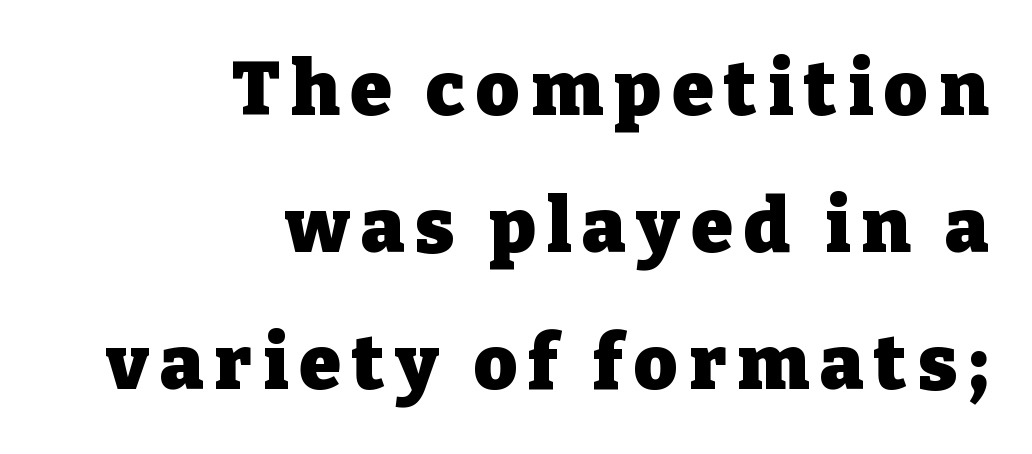
Q: Is the text bold? A: Yes.
Q: Is the text italic (slanted)? A: No, it is upright.
Q: Is the typeface a serif or a sans-serif typeface? A: Serif.
Q: Is the text underlined? A: No.
Q: How is the paragraph aligned? A: Right-aligned.
Q: Width (condensed, normal, or wide)? A: Normal.
Q: Stroke contrast? A: Low.
Q: x-height? A: Medium.
Q: Monospaced? A: No.
